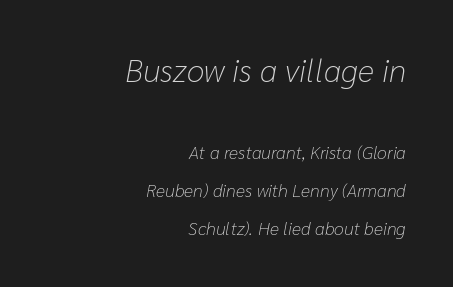
Q: Is the text bold? A: No.
Q: Is the text italic (slanted)? A: Yes, it leans right by about 10 degrees.
Q: Is the text underlined? A: No.
Q: How is the paragraph aligned? A: Right-aligned.
Q: Is the spacing between letters normal or unusually wide? A: Normal.
Q: Is the spacing between lines tight, normal or loose? A: Loose.
Q: Which block of text is set in a larger size, the first (top) or the second (bottom)? A: The first (top) one.
Q: Width (condensed, normal, or wide)? A: Normal.
Q: Stroke contrast? A: Low.
Q: x-height? A: Medium.
Q: Monospaced? A: No.
